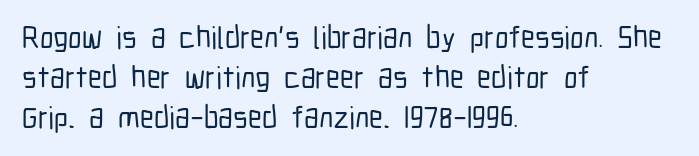
{"serif": "no", "italic": "no", "width": "condensed", "stroke_contrast": "low", "x_height": "medium", "monospaced": "no", "underline": "no", "align": "left", "line_spacing": "normal", "line_spacing_ratio": 1.29, "letter_spacing": "normal", "letter_spacing_em": 0.0, "glyph_px": 31}
